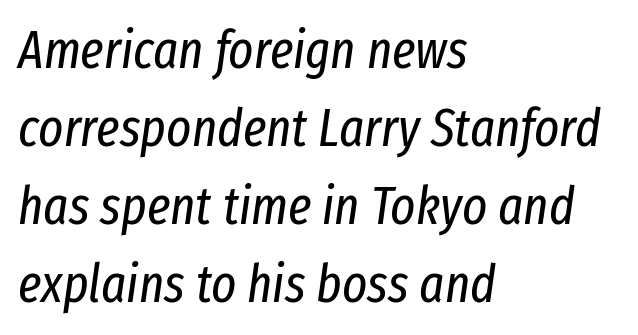
The letterforms sit shoulder to shoulder at normal distance. Notice how the stems are inclined rather than vertical — that's the hallmark of italics. The typesetter chose a ragged-right arrangement here. The vertical gap from one line to the next is medium. Think of a printed novel: that variable character pitch is what you see here.
